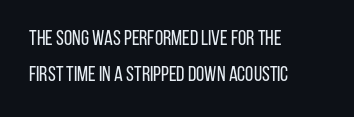
Q: Is the text bold? A: No.
Q: Is the text italic (slanted)? A: No, it is upright.
Q: Is the text underlined? A: No.
Q: How is the paragraph aligned? A: Left-aligned.
Q: Is the spacing between letters normal or unusually wide? A: Normal.
